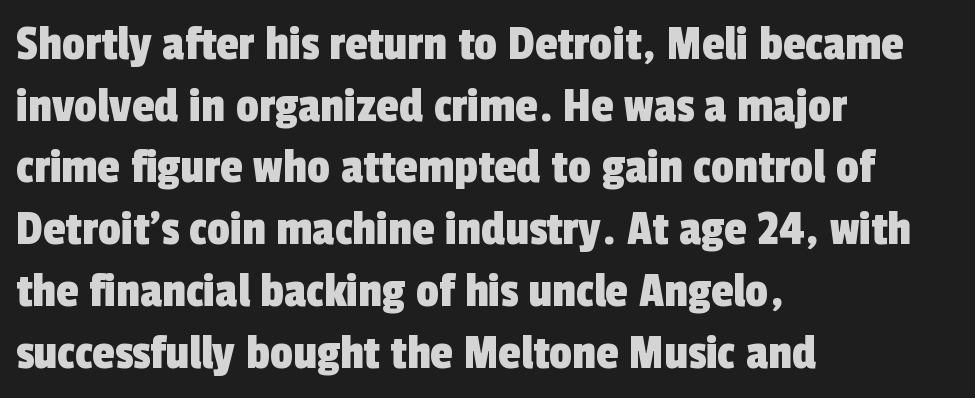
{"serif": "no", "width": "condensed", "x_height": "medium", "monospaced": "no", "underline": "no", "align": "left", "line_spacing_ratio": 1.21, "letter_spacing": "normal", "letter_spacing_em": 0.0, "glyph_px": 51}
